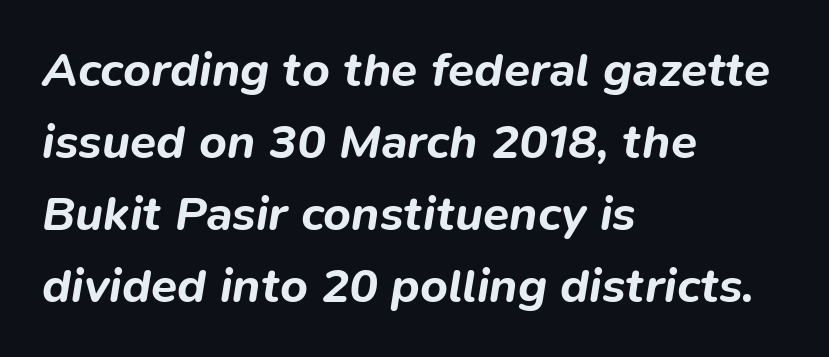
Bold? Absolutely — the strokes are thick and heavy. Notice how descenders clear the ascenders below comfortably — that's standard leading. An italicized treatment has been applied to the whole sample. Descenders hang freely into open space. Students, note that the glyphs here touch the page at normal intervals.
